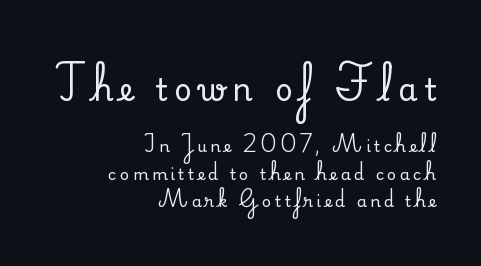
The image shows 31 px serif type, upright; set right-aligned, line spacing 1.74x, unusually wide letter spacing (+0.21 em), not underlined; the first (top) block is 1.94x larger; medium stroke contrast and a small x-height.
